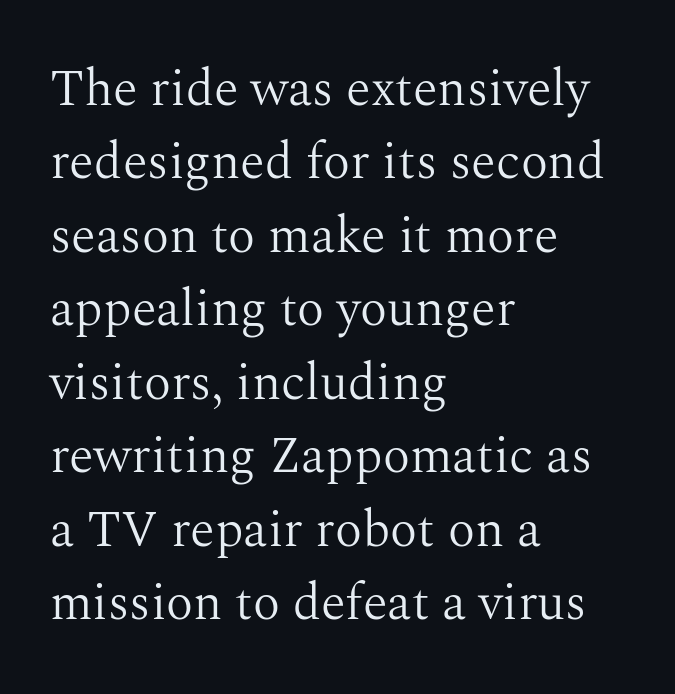
Here the designer chose a conventional face with non-uniform glyph widths. The typesetting does not lean heavy: it is not bold. The strip under each line holds only bare page. The font family rendered here belongs to the serif group.
